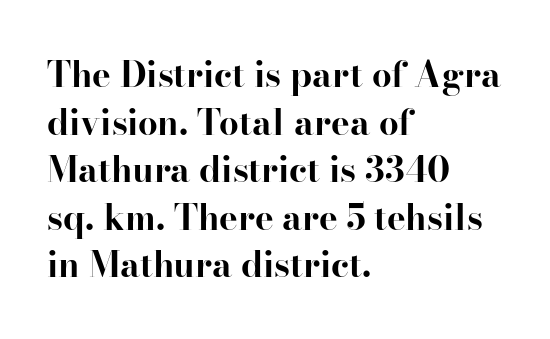
{"serif": "yes", "italic": "no", "bold": "yes", "weight": "bold", "width": "normal", "stroke_contrast": "high", "x_height": "small", "monospaced": "no", "underline": "no", "align": "left", "line_spacing": "normal", "line_spacing_ratio": 1.36, "letter_spacing": "normal", "letter_spacing_em": 0.0, "glyph_px": 35}
